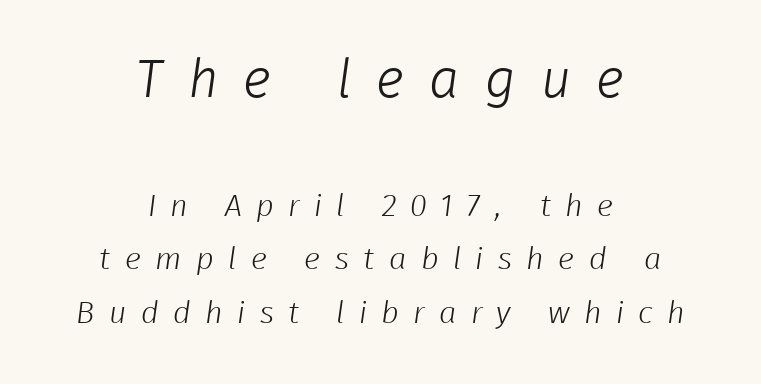
The image shows 54 px light sans-serif type; set centered, line spacing 1.73x, unusually wide letter spacing (+0.46 em), not underlined; the first (top) block is 1.74x larger; low stroke contrast and a medium x-height.
